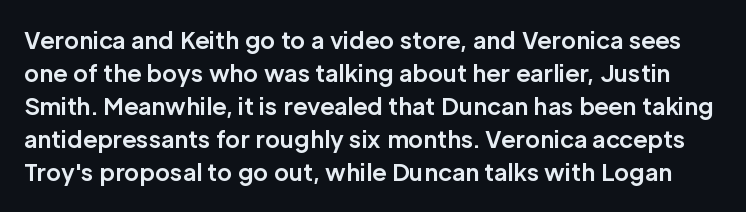
Posture: upright roman. The passage shown stacks its lines at a standard gap. Inter-character spacing is left at the font's built-in metrics. The baseline area is clear. Emphasis by weight is at full strength: bold.
